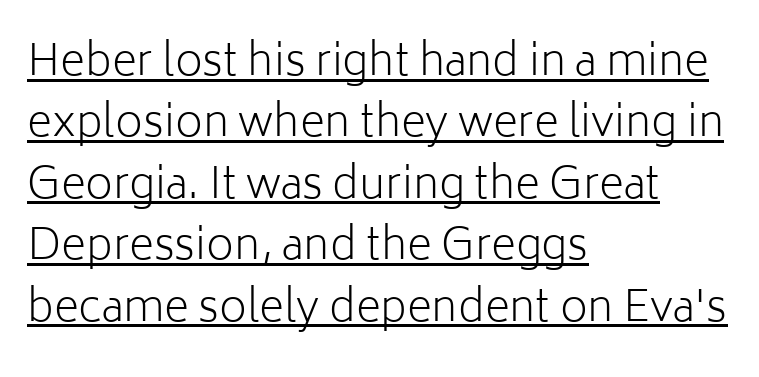
The image shows 43 px light sans-serif type, upright; set left-aligned, normal line spacing (1.43x), normal letter spacing, underlined; low stroke contrast and a medium x-height.
